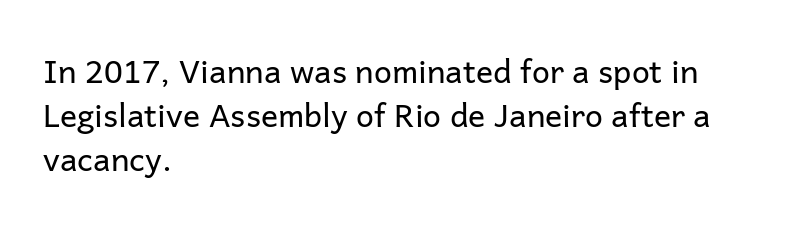
Q: Is the text bold? A: No.
Q: Is the text italic (slanted)? A: No, it is upright.
Q: Is the typeface a serif or a sans-serif typeface? A: Sans-serif.
Q: Is the text underlined? A: No.
Q: How is the paragraph aligned? A: Left-aligned.
Q: Is the spacing between letters normal or unusually wide? A: Normal.
Q: Is the spacing between lines tight, normal or loose? A: Normal.
Q: Width (condensed, normal, or wide)? A: Normal.
Q: Stroke contrast? A: Low.
Q: x-height? A: Medium.
Q: Monospaced? A: No.
